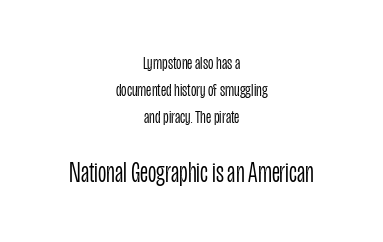
Q: Is the text bold? A: No.
Q: Is the text italic (slanted)? A: No, it is upright.
Q: Is the typeface a serif or a sans-serif typeface? A: Sans-serif.
Q: Is the text underlined? A: No.
Q: How is the paragraph aligned? A: Centered.
Q: Is the spacing between letters normal or unusually wide? A: Normal.
Q: Is the spacing between lines tight, normal or loose? A: Normal.
Q: Which block of text is set in a larger size, the first (top) or the second (bottom)? A: The second (bottom) one.
Q: Width (condensed, normal, or wide)? A: Condensed.
Q: Stroke contrast? A: Low.
Q: x-height? A: Large.
Q: Monospaced? A: No.
